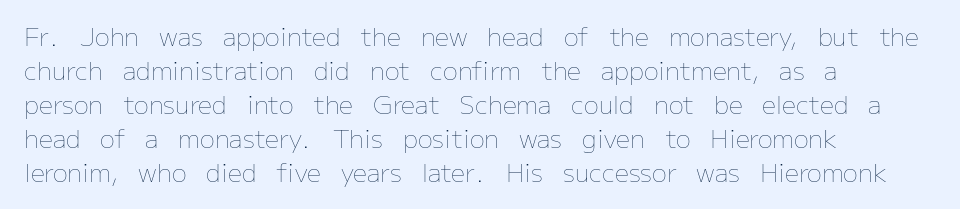
The image shows 25 px text type, upright; set left-aligned, normal line spacing (1.36x), normal letter spacing, not underlined.
